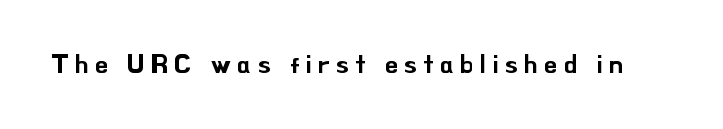
The image shows 26 px text type, upright; set unusually wide letter spacing (+0.25 em), not underlined.
